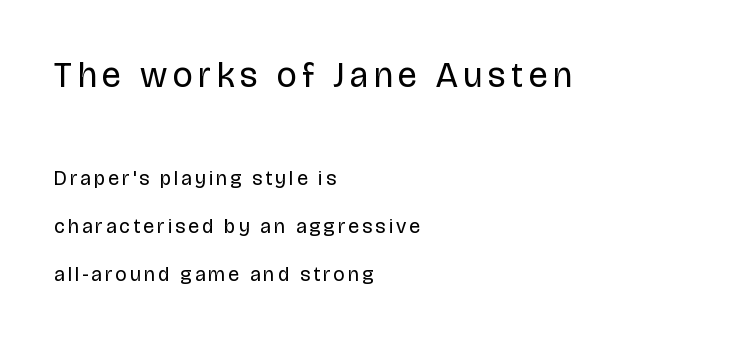
{"serif": "no", "italic": "no", "bold": "no", "weight": "regular", "width": "normal", "stroke_contrast": "low", "x_height": "large", "monospaced": "no", "underline": "no", "align": "left", "line_spacing": "loose", "line_spacing_ratio": 2.4, "larger_block": "first", "size_ratio": 1.75, "glyph_px": 35}
